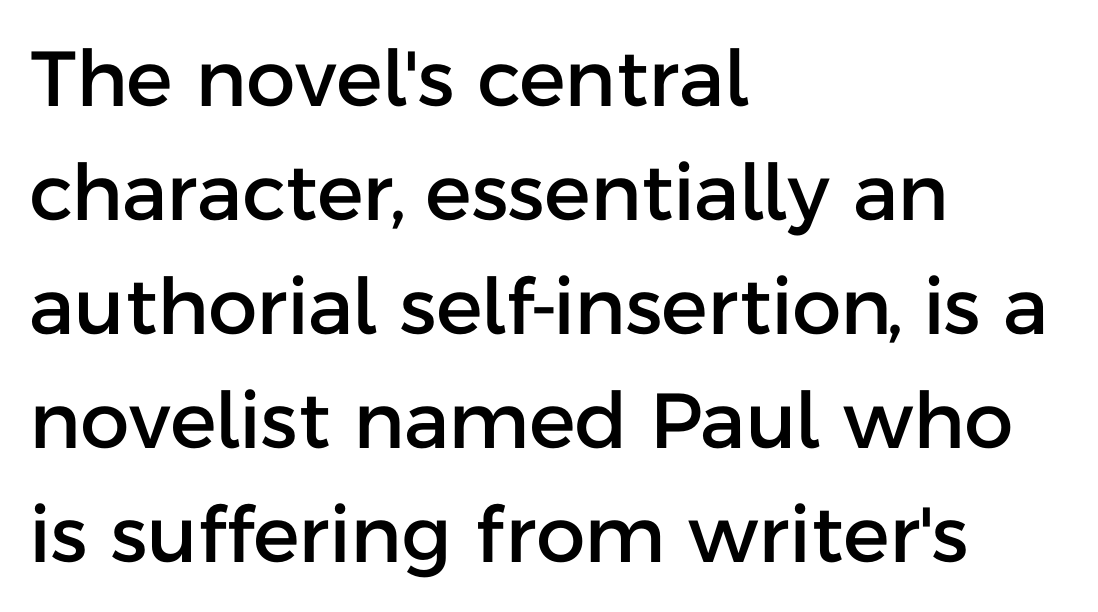
Check under the words: just untouched page. These lines are rendered in a variable-pitch font. Note: no serifs on the glyphs. Leading matches the norm, producing a regular column. Spacing between characters is what you'd get straight out of the box.
